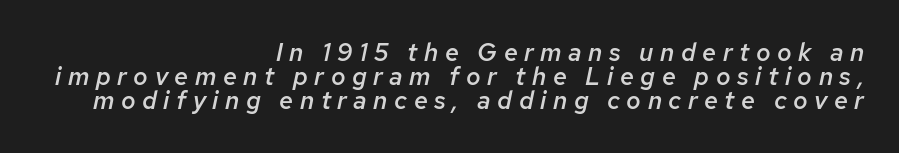
A bare baseline throughout the passage. Layout note: lines flush right. Caption: semibold face, moderately heavy strokes. Words appear elongated and porous because spacing is wide.
